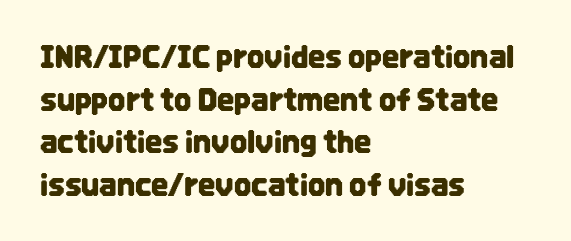
{"serif": "no", "italic": "no", "width": "condensed", "stroke_contrast": "low", "x_height": "large", "monospaced": "no", "underline": "no", "align": "left", "line_spacing": "normal", "line_spacing_ratio": 1.42, "letter_spacing": "normal", "letter_spacing_em": 0.0, "glyph_px": 30}
